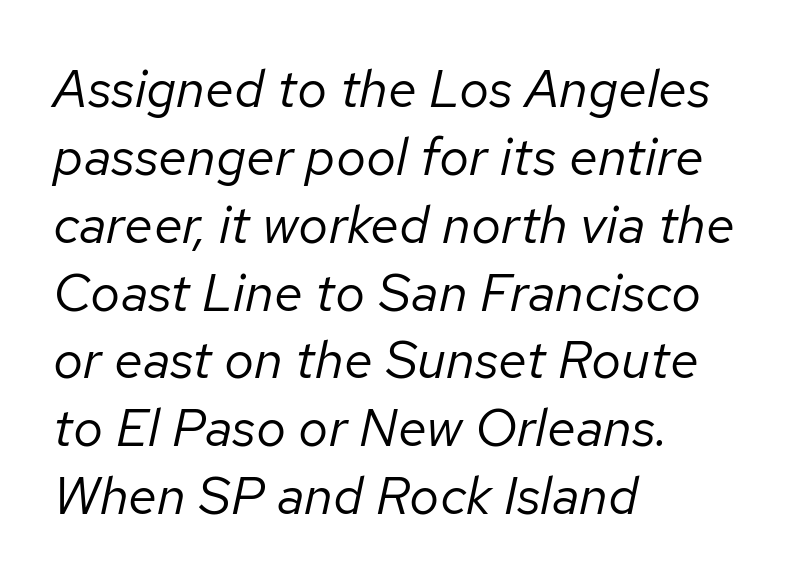
The image shows 53 px regular-weight type, italic (leaning right); set left-aligned, normal line spacing (1.28x), normal letter spacing, not underlined; low stroke contrast and a medium x-height.
